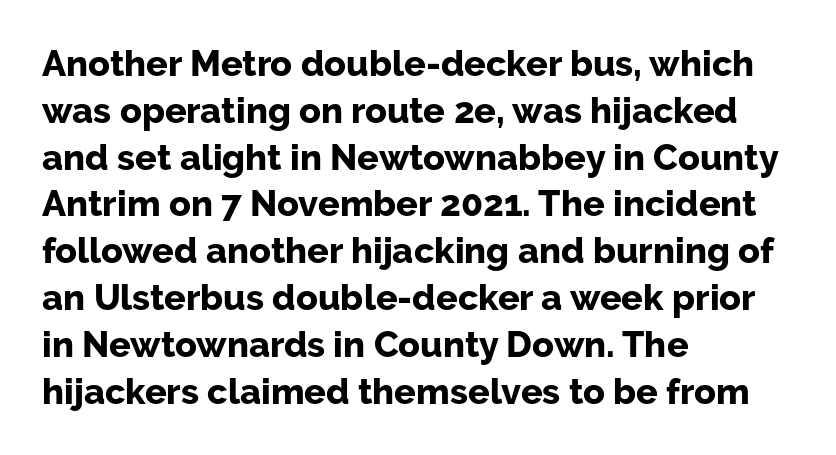
Q: Is the text bold? A: Yes.
Q: Is the text italic (slanted)? A: No, it is upright.
Q: Is the typeface a serif or a sans-serif typeface? A: Sans-serif.
Q: Is the text underlined? A: No.
Q: How is the paragraph aligned? A: Left-aligned.
Q: Is the spacing between letters normal or unusually wide? A: Normal.
Q: Is the spacing between lines tight, normal or loose? A: Normal.
Q: Width (condensed, normal, or wide)? A: Normal.
Q: Stroke contrast? A: Low.
Q: x-height? A: Medium.
Q: Monospaced? A: No.
